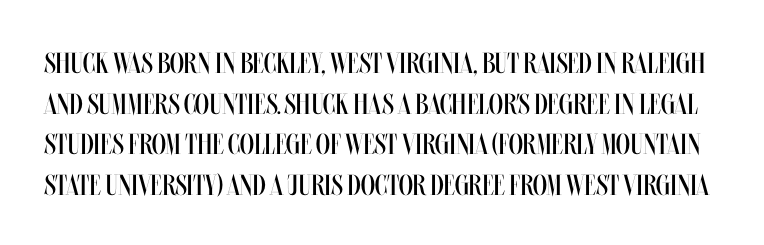
The face used here is proportionally spaced, like ordinary book or web type. Each stroke keeps to a modest, everyday thickness or less. What's the leading like? Ordinary, nothing unusual. The font's upright variant was chosen for this text. Descenders are the only things crossing below the line.
